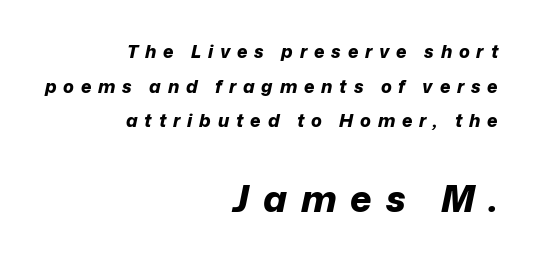
{"italic": "yes", "lean": "right", "slant_degrees": 12, "bold": "yes", "weight": "bold", "width": "normal", "stroke_contrast": "low", "x_height": "medium", "monospaced": "no", "underline": "no", "align": "right", "line_spacing": "loose", "line_spacing_ratio": 1.92, "letter_spacing": "wide", "letter_spacing_em": 0.38, "larger_block": "second", "size_ratio": 2.06, "glyph_px": 37}
